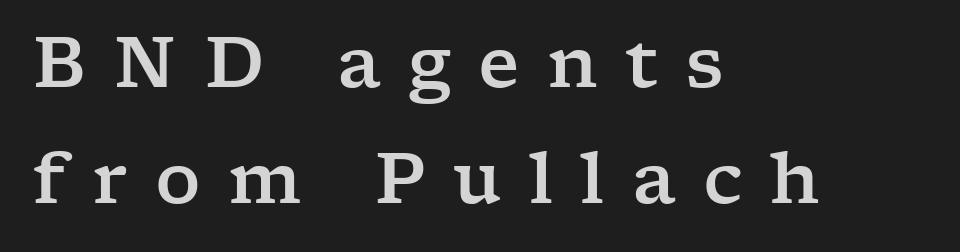
Each new line begins a customary step beneath the previous one. The space beneath each line is pristine and unruled. Inter-character spacing is expanded well beyond the font's built-in metrics. The specimen reads as upright at a glance. The setting favours the left margin, as ordinary paragraphs usually do. What kind of face is this? One with serifs.
